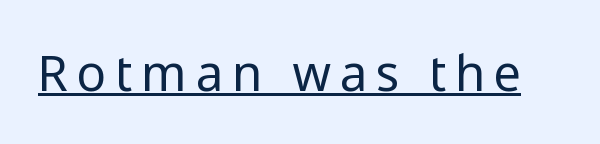
The image shows 49 px regular-weight sans-serif type, upright; set unusually wide letter spacing (+0.2 em), underlined; low stroke contrast and a medium x-height.
